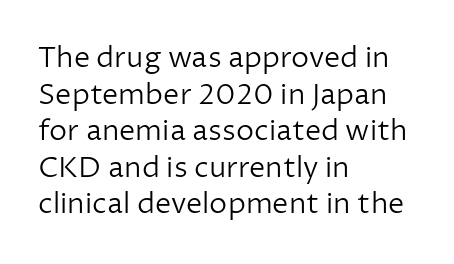
Q: Is the text bold? A: No.
Q: Is the text italic (slanted)? A: No, it is upright.
Q: Is the typeface a serif or a sans-serif typeface? A: Sans-serif.
Q: Is the text underlined? A: No.
Q: How is the paragraph aligned? A: Left-aligned.
Q: Is the spacing between letters normal or unusually wide? A: Normal.
Q: Is the spacing between lines tight, normal or loose? A: Normal.
Q: Width (condensed, normal, or wide)? A: Normal.
Q: Stroke contrast? A: Low.
Q: x-height? A: Medium.
Q: Monospaced? A: No.
